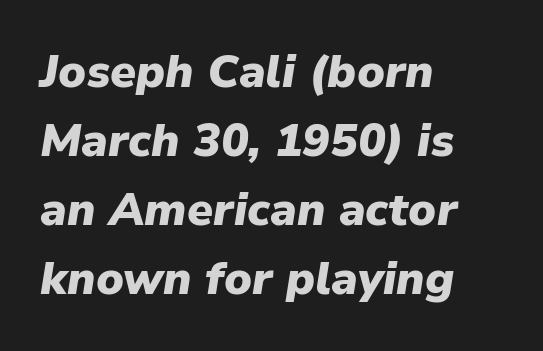
The image shows 46 px heavy type, italic (leaning right); set left-aligned, normal line spacing (1.5x), normal letter spacing, not underlined; low stroke contrast and a medium x-height.
